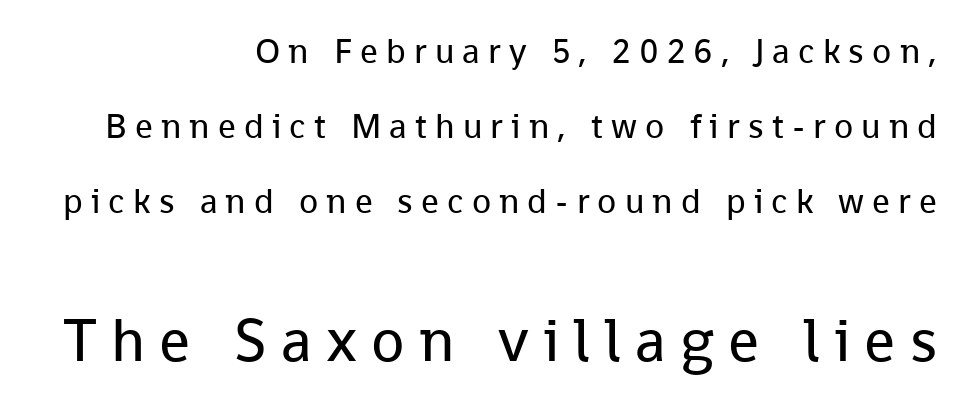
{"serif": "no", "italic": "no", "bold": "no", "weight": "regular", "width": "normal", "stroke_contrast": "low", "x_height": "medium", "monospaced": "no", "underline": "no", "align": "right", "line_spacing": "loose", "line_spacing_ratio": 2.14, "letter_spacing": "wide", "letter_spacing_em": 0.23, "larger_block": "second", "size_ratio": 1.74, "glyph_px": 61}
